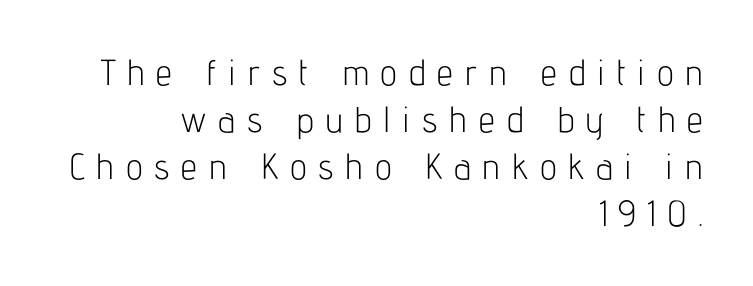
The lines sit at an ordinary, default distance from one another. Inter-character spacing is expanded well beyond the font's built-in metrics. No chunkiness to these letters — they're not bold. Every stem runs plumb, perpendicular to the baseline. Line endings align vertically; line beginnings do not.
